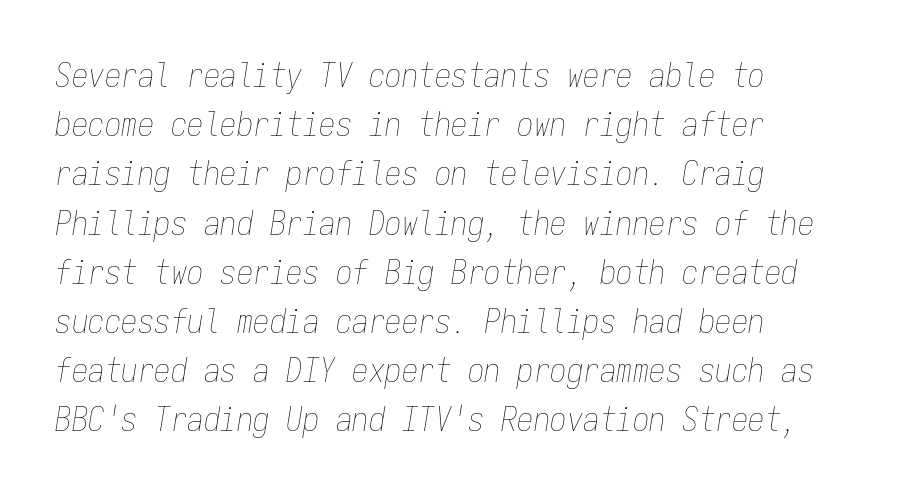
Typeset ragged right — the left edge is the straight one. Honestly, the letter spacing is just normal — you wouldn't notice it. The specimen reads as italic at a glance. You could count columns in this text — the font is strictly monospaced. Rows of type keep a routine distance in the vertical direction. Type without underlining.
